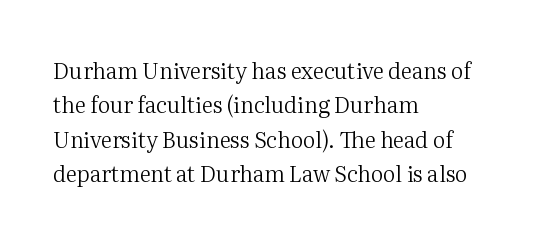
The specimen reads as upright at a glance. Is the stroke heavy? The answer is a plain regular-or-lighter. Clear beneath every line of the passage. Notice how descenders clear the ascenders below comfortably — that's standard leading.
